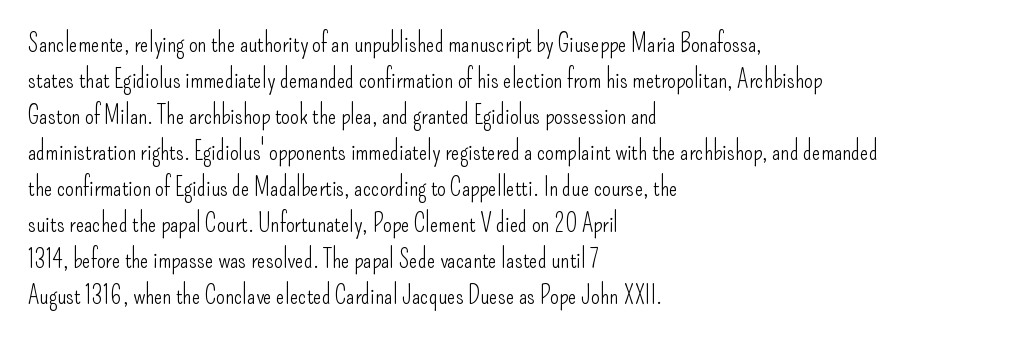
Q: Is the text bold? A: No.
Q: Is the text italic (slanted)? A: No, it is upright.
Q: Is the text underlined? A: No.
Q: How is the paragraph aligned? A: Left-aligned.
Q: Is the spacing between letters normal or unusually wide? A: Normal.
Q: Is the spacing between lines tight, normal or loose? A: Normal.
